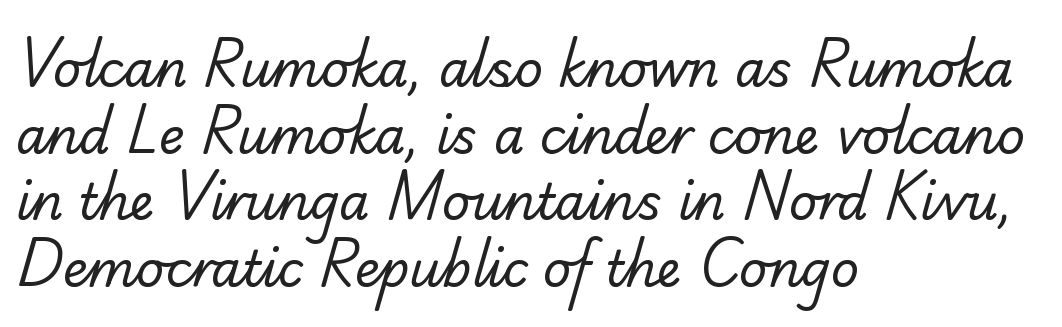
The image shows 49 px regular-weight serif type; set left-aligned, normal line spacing (1.36x), normal letter spacing, not underlined; low stroke contrast and a small x-height.
